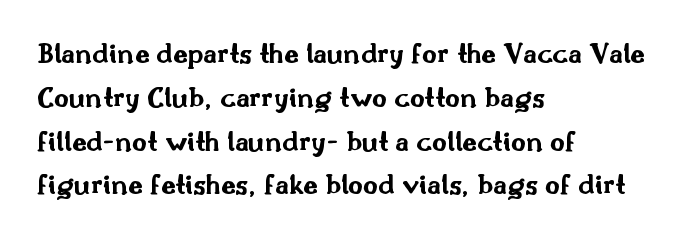
{"serif": "no", "italic": "no", "bold": "yes", "weight": "bold", "width": "wide", "stroke_contrast": "medium", "x_height": "small", "monospaced": "no", "underline": "no", "align": "left", "line_spacing": "normal", "line_spacing_ratio": 1.51, "letter_spacing": "normal", "letter_spacing_em": 0.0, "glyph_px": 29}
